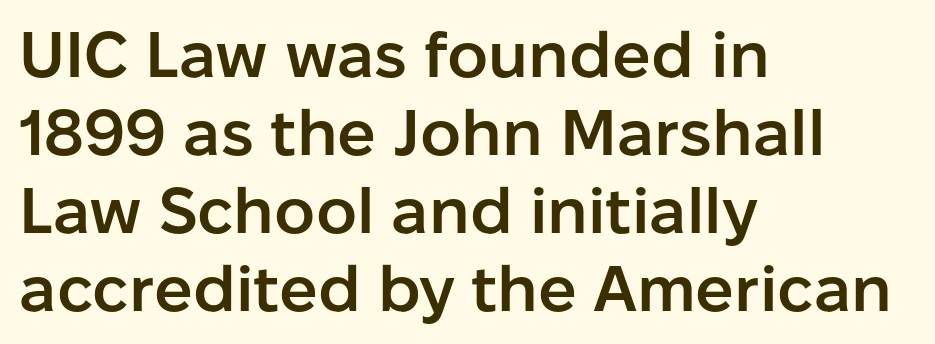
Serifs: no, the terminals of the letterforms are clean. These lines are rendered in a variable-pitch font. The sample has been set in demibold, a notch under bold. The area under the type is left untouched.
